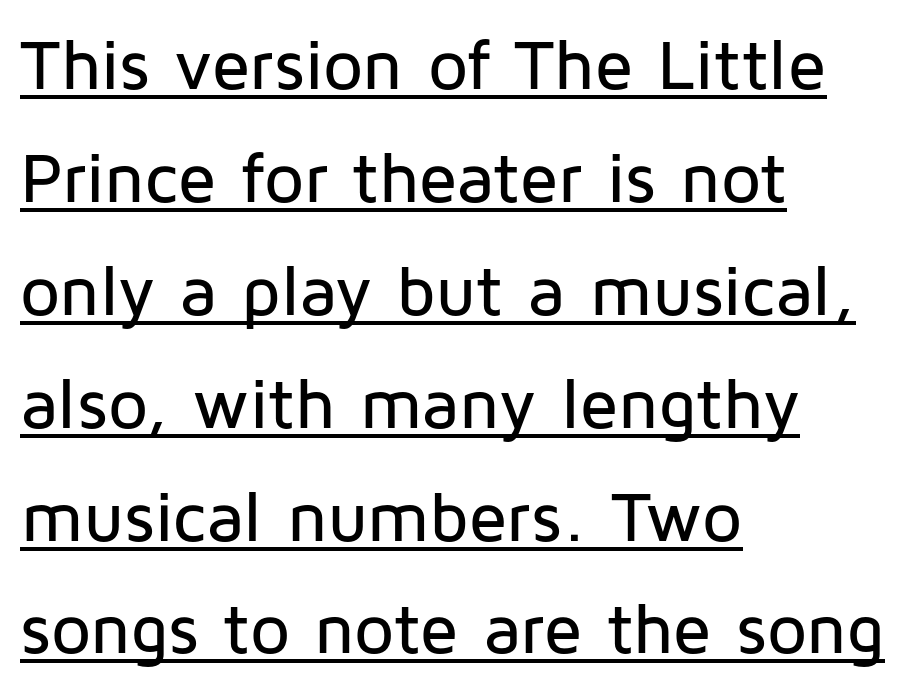
Ascenders rise straight up at ninety degrees. The lines sit at an ordinary, default distance from one another. Nothing unusual about the tracking: characters are spaced as the font intends. A continuous stroke trails under the words, as in a hyperlink. The characters display no serif detailing; their extremities are plain. The paragraph shown leans on its left margin.
